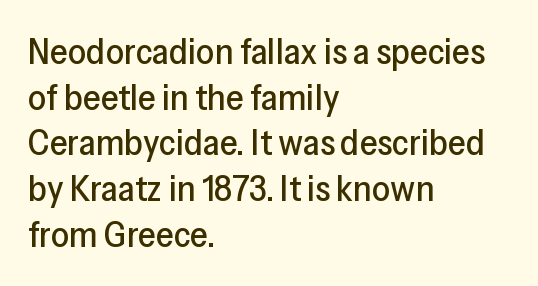
Q: Is the text italic (slanted)? A: No, it is upright.
Q: Is the typeface a serif or a sans-serif typeface? A: Sans-serif.
Q: Is the text underlined? A: No.
Q: How is the paragraph aligned? A: Left-aligned.
Q: Is the spacing between letters normal or unusually wide? A: Normal.
Q: Is the spacing between lines tight, normal or loose? A: Normal.
Q: Width (condensed, normal, or wide)? A: Normal.
Q: Stroke contrast? A: Low.
Q: x-height? A: Medium.
Q: Monospaced? A: No.
